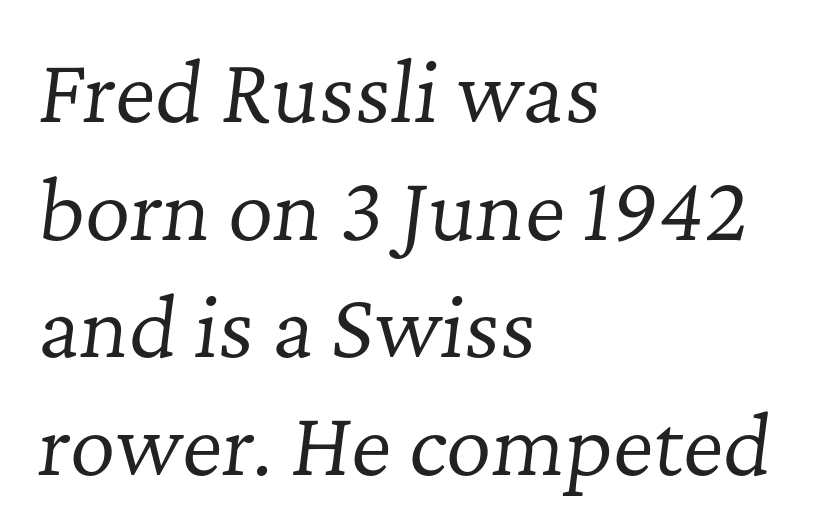
The image shows 79 px regular-weight serif type, italic (leaning right); set left-aligned, normal line spacing (1.49x), normal letter spacing, not underlined; low stroke contrast and a medium x-height.
